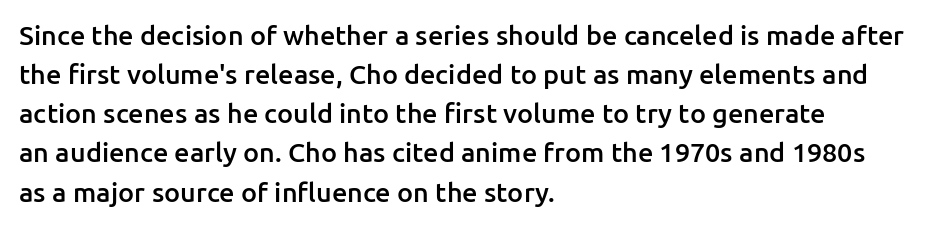
{"italic": "no", "bold": "semi", "underline": "no", "align": "left", "line_spacing": "normal", "line_spacing_ratio": 1.45, "letter_spacing": "normal", "letter_spacing_em": 0.0, "glyph_px": 27}
